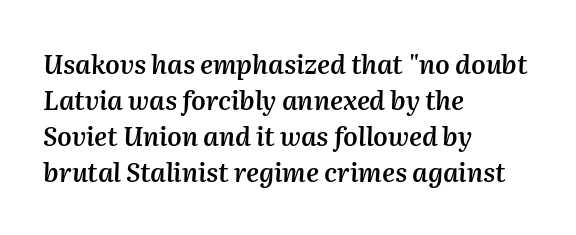
Q: Is the text bold? A: Semi-bold.
Q: Is the text italic (slanted)? A: Yes, it leans right by about 2 degrees.
Q: Is the text underlined? A: No.
Q: How is the paragraph aligned? A: Left-aligned.
Q: Is the spacing between letters normal or unusually wide? A: Normal.
Q: Is the spacing between lines tight, normal or loose? A: Normal.
